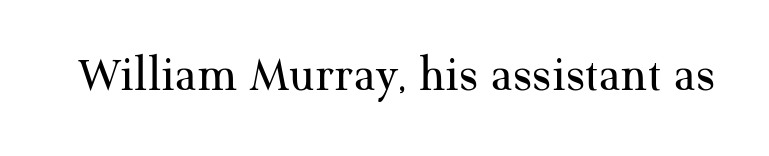
Bold? No — there's no thickening of the strokes. If you drew a line through each stem, it would be perfectly vertical. Each letter keeps its own natural width here, so spacing adapts to shape. What stands out about the letter spacing? Nothing — it is the standard amount. These lines are composed in type with serifs. Only glyphs here, with clear space below each row.
